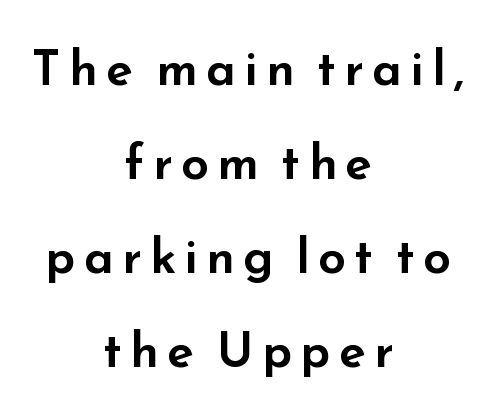
This is the regular roman posture of the typeface. Each letter keeps its own natural width here, so spacing adapts to shape. Reading down the column, the eye jumps a long way to each next line. Layout note: lines centered.
